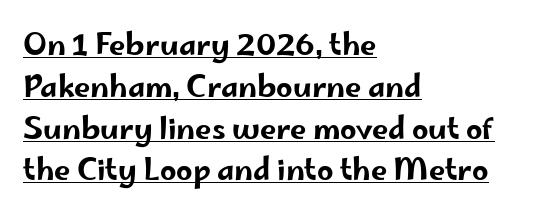
Q: Is the text italic (slanted)? A: No, it is upright.
Q: Is the typeface a serif or a sans-serif typeface? A: Sans-serif.
Q: Is the text underlined? A: Yes.
Q: How is the paragraph aligned? A: Left-aligned.
Q: Is the spacing between letters normal or unusually wide? A: Normal.
Q: Is the spacing between lines tight, normal or loose? A: Normal.
Q: Width (condensed, normal, or wide)? A: Wide.
Q: Stroke contrast? A: Low.
Q: x-height? A: Small.
Q: Monospaced? A: No.
